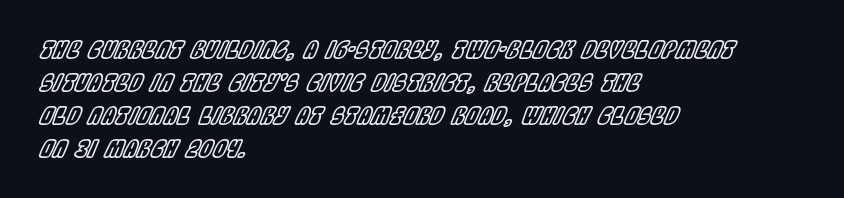
The lines are quadded left. A clean baseline with only descenders dipping below it. The lettering tilts uniformly, giving the passage an italic look. The line-height multiplier appears to be the usual default. Honestly, the letter spacing is just normal — you wouldn't notice it.
